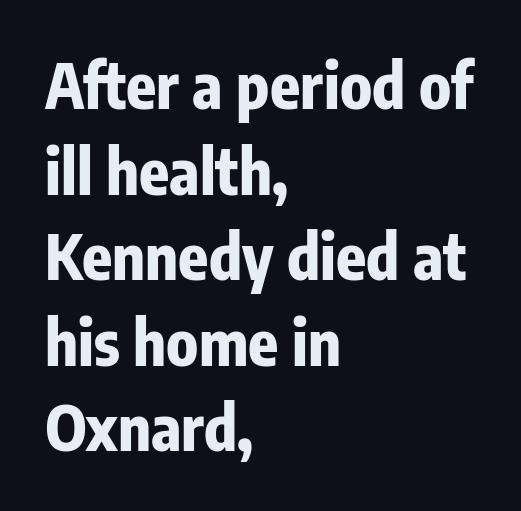
{"serif": "no", "italic": "no", "bold": "yes", "weight": "bold", "width": "condensed", "stroke_contrast": "low", "x_height": "medium", "monospaced": "no", "underline": "no", "align": "left", "line_spacing": "normal", "line_spacing_ratio": 1.38, "letter_spacing": "normal", "letter_spacing_em": 0.0, "glyph_px": 62}
